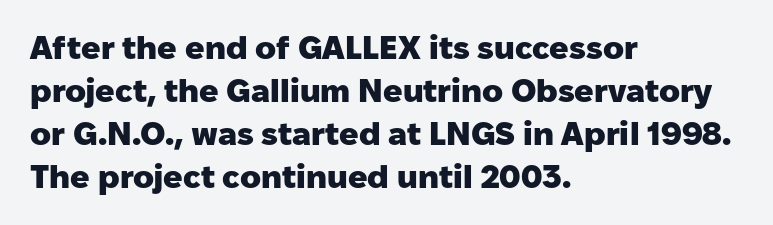
Q: Is the text bold? A: Yes.
Q: Is the text italic (slanted)? A: No, it is upright.
Q: Is the typeface a serif or a sans-serif typeface? A: Sans-serif.
Q: Is the text underlined? A: No.
Q: How is the paragraph aligned? A: Left-aligned.
Q: Is the spacing between letters normal or unusually wide? A: Normal.
Q: Is the spacing between lines tight, normal or loose? A: Normal.
Q: Width (condensed, normal, or wide)? A: Normal.
Q: Stroke contrast? A: Low.
Q: x-height? A: Medium.
Q: Monospaced? A: No.
